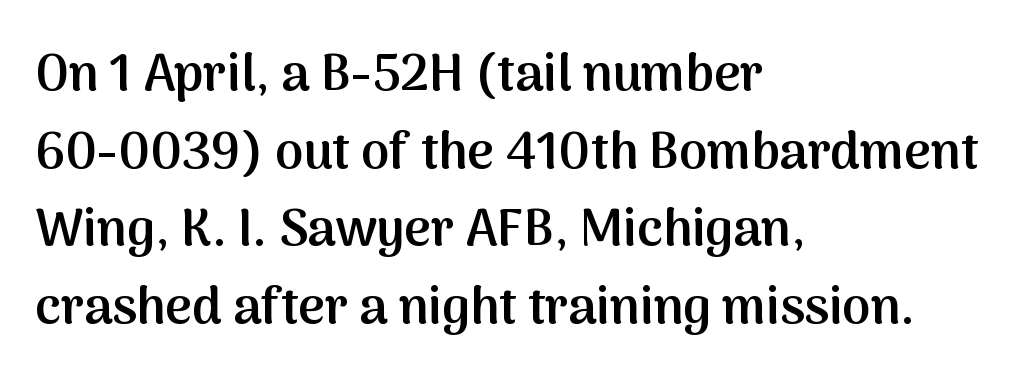
The image shows 51 px semibold sans-serif type, upright; set left-aligned, normal line spacing (1.52x), normal letter spacing, not underlined; medium stroke contrast and a medium x-height.
